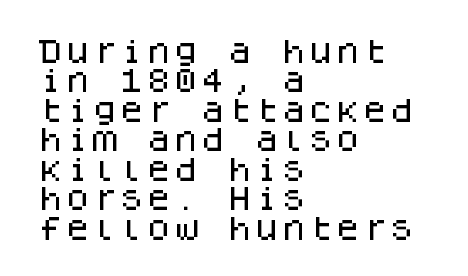
Q: Is the text italic (slanted)? A: No, it is upright.
Q: Is the text underlined? A: No.
Q: How is the paragraph aligned? A: Left-aligned.
Q: Is the spacing between letters normal or unusually wide? A: Normal.
Q: Is the spacing between lines tight, normal or loose? A: Tight.
